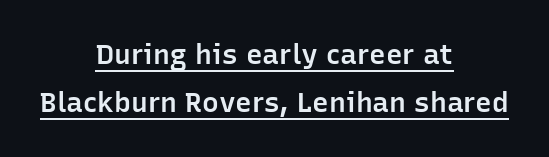
Q: Is the text bold? A: Semi-bold.
Q: Is the text italic (slanted)? A: No, it is upright.
Q: Is the typeface a serif or a sans-serif typeface? A: Sans-serif.
Q: Is the text underlined? A: Yes.
Q: How is the paragraph aligned? A: Centered.
Q: Is the spacing between letters normal or unusually wide? A: Normal.
Q: Width (condensed, normal, or wide)? A: Normal.
Q: Stroke contrast? A: Low.
Q: x-height? A: Medium.
Q: Monospaced? A: No.
